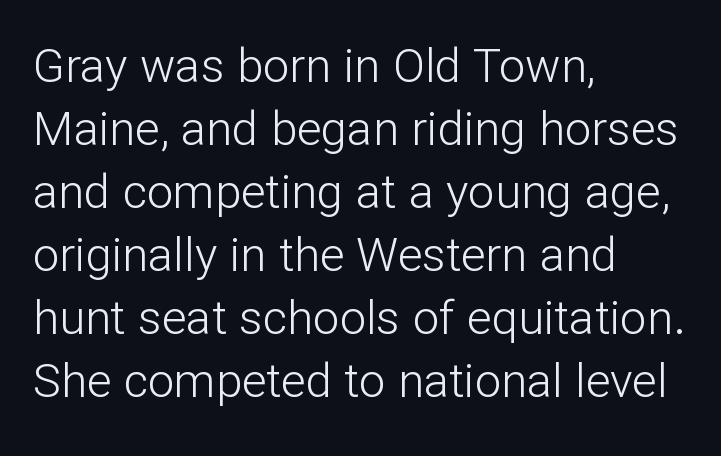
If you drew a line through each stem, it would be perfectly vertical. This sample has the flowing, uneven cadence of proportional lettering. The weight tops out at a normal text grade. Quick note: interline space is typical. Alignment: flush left.
